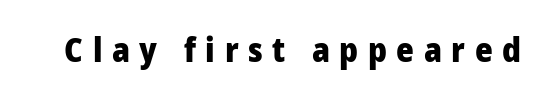
Q: Is the text bold? A: Yes.
Q: Is the text italic (slanted)? A: No, it is upright.
Q: Is the typeface a serif or a sans-serif typeface? A: Sans-serif.
Q: Is the text underlined? A: No.
Q: Is the spacing between letters normal or unusually wide? A: Unusually wide.
Q: Width (condensed, normal, or wide)? A: Normal.
Q: Stroke contrast? A: Low.
Q: x-height? A: Medium.
Q: Monospaced? A: No.
